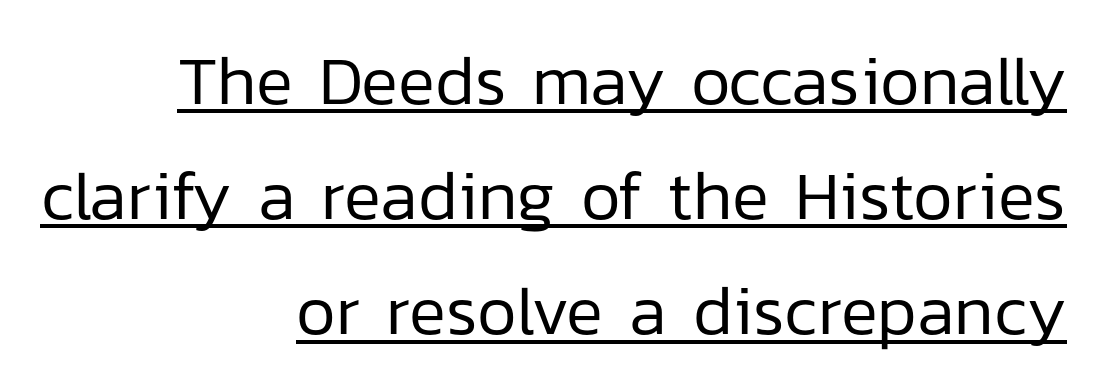
Q: Is the text bold? A: No.
Q: Is the text italic (slanted)? A: No, it is upright.
Q: Is the typeface a serif or a sans-serif typeface? A: Sans-serif.
Q: Is the text underlined? A: Yes.
Q: How is the paragraph aligned? A: Right-aligned.
Q: Is the spacing between letters normal or unusually wide? A: Normal.
Q: Is the spacing between lines tight, normal or loose? A: Normal.
Q: Width (condensed, normal, or wide)? A: Normal.
Q: Stroke contrast? A: Low.
Q: x-height? A: Medium.
Q: Monospaced? A: No.
